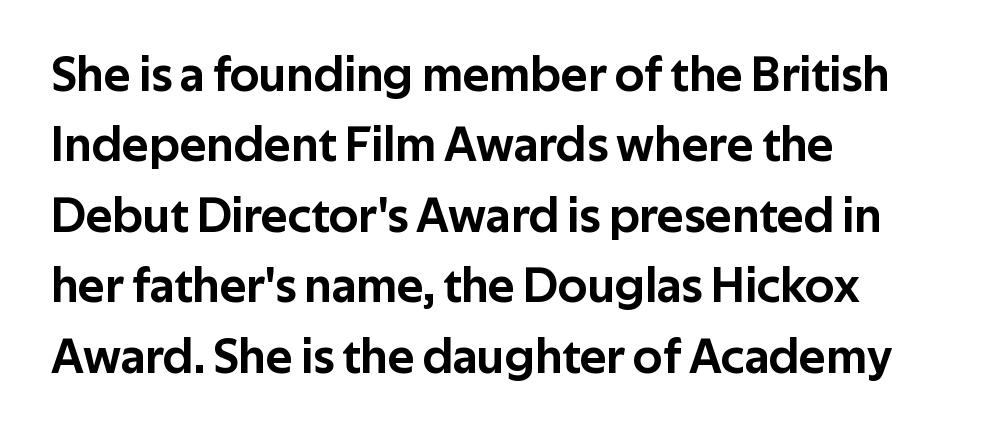
The image shows 50 px sans-serif type, upright; set left-aligned, normal line spacing (1.41x), normal letter spacing, not underlined; low stroke contrast and a medium x-height.
